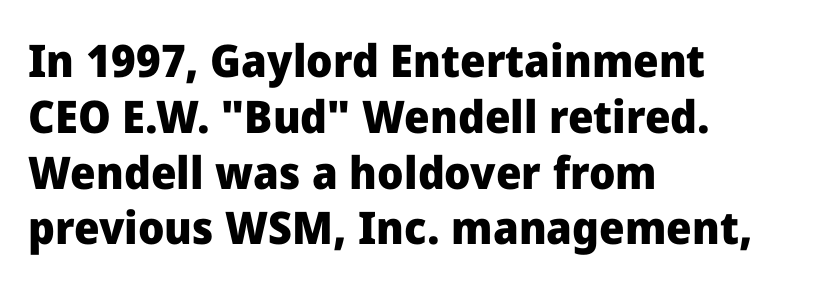
Q: Is the text bold? A: Yes.
Q: Is the text italic (slanted)? A: No, it is upright.
Q: Is the typeface a serif or a sans-serif typeface? A: Sans-serif.
Q: Is the text underlined? A: No.
Q: How is the paragraph aligned? A: Left-aligned.
Q: Is the spacing between letters normal or unusually wide? A: Normal.
Q: Width (condensed, normal, or wide)? A: Normal.
Q: Stroke contrast? A: Low.
Q: x-height? A: Medium.
Q: Monospaced? A: No.
